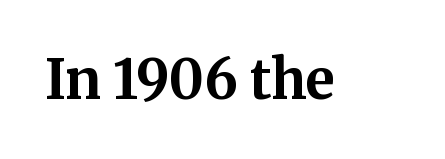
Q: Is the text bold? A: Yes.
Q: Is the text italic (slanted)? A: No, it is upright.
Q: Is the typeface a serif or a sans-serif typeface? A: Serif.
Q: Is the text underlined? A: No.
Q: Is the spacing between letters normal or unusually wide? A: Normal.
Q: Width (condensed, normal, or wide)? A: Normal.
Q: Stroke contrast? A: Medium.
Q: x-height? A: Medium.
Q: Monospaced? A: No.
